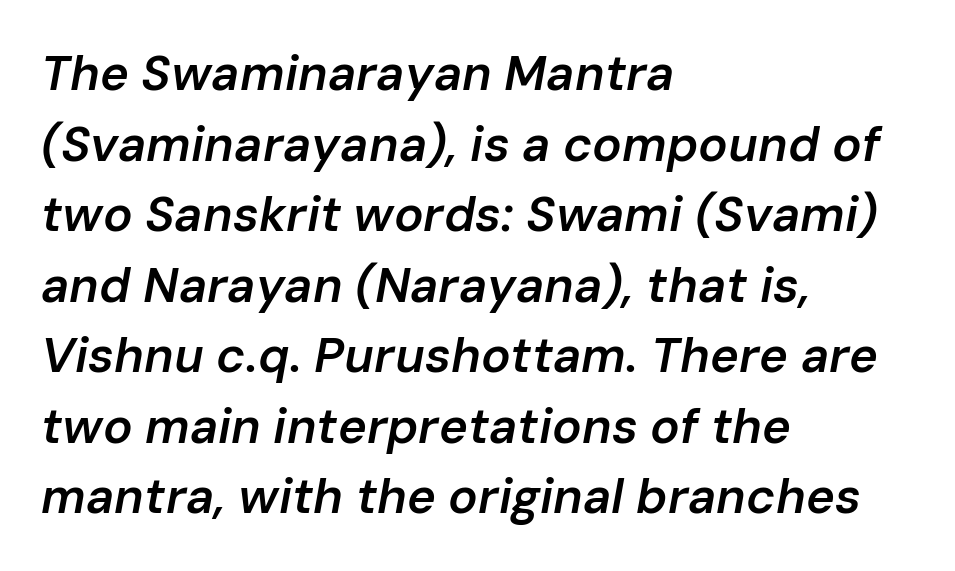
Q: Is the text bold? A: Semi-bold.
Q: Is the text italic (slanted)? A: Yes, it leans right by about 10 degrees.
Q: Is the text underlined? A: No.
Q: How is the paragraph aligned? A: Left-aligned.
Q: Is the spacing between letters normal or unusually wide? A: Normal.
Q: Is the spacing between lines tight, normal or loose? A: Normal.
Q: Width (condensed, normal, or wide)? A: Normal.
Q: Stroke contrast? A: Low.
Q: x-height? A: Medium.
Q: Monospaced? A: No.
